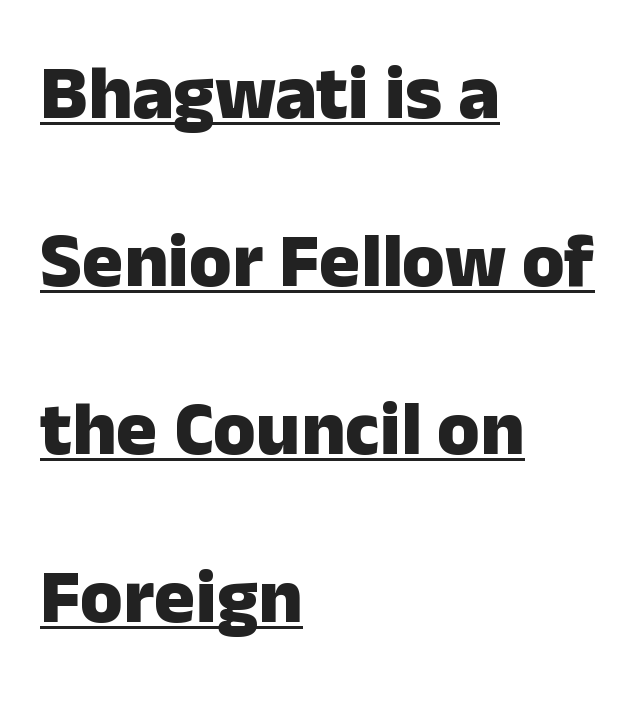
Every row of glyphs begins at an identical x-position on the left. Letter spacing: default. Spacing verdict: proportional, widths tailored to each character. Students, this is bold: see how much ink each stroke carries.
